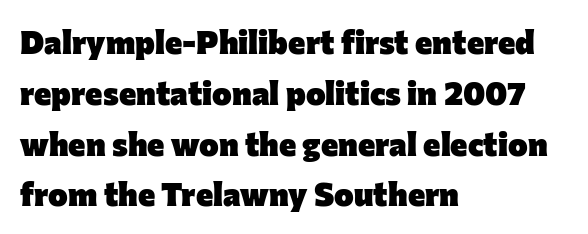
Look at the bottom of the vertical strokes: they stop flat, with no serifs. Where is the straight margin? On the left. How are the letters spaced? Ordinarily, with no added tracking. Rendered with straight, roman letterforms.
